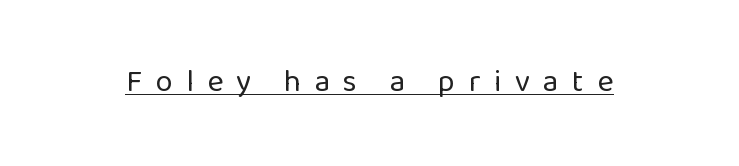
{"serif": "no", "italic": "no", "bold": "no", "weight": "regular", "width": "normal", "stroke_contrast": "low", "x_height": "medium", "monospaced": "no", "underline": "yes", "letter_spacing": "wide", "letter_spacing_em": 0.43, "glyph_px": 31}
